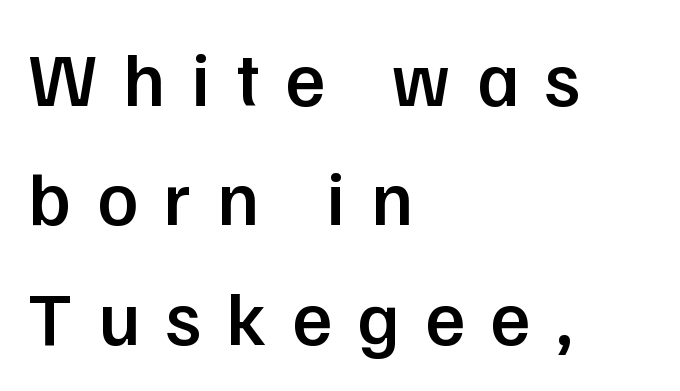
The leading is moderate, giving the passage an even texture. The rendering inserts visible extra space after every character. Unlike italic type, these characters show no tilt at all. The gap between lines stays unmarked. These lines carry some extra weight — a demibold, not a full bold.
